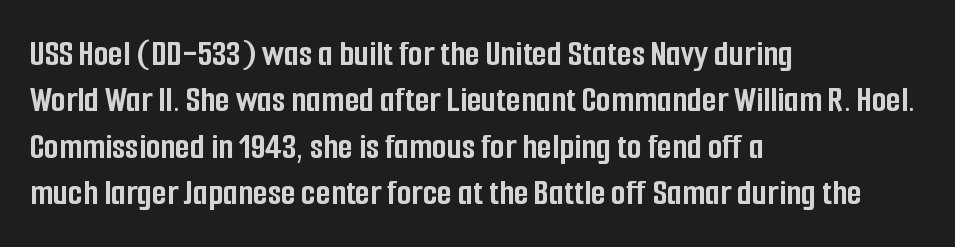
On the weight axis this lands at bold, roughly 700. The passage shown is typeset with a sans-serif family. You could not count columns in this text — the font is proportionally spaced. Nobody touched the tracking dial on this one.
